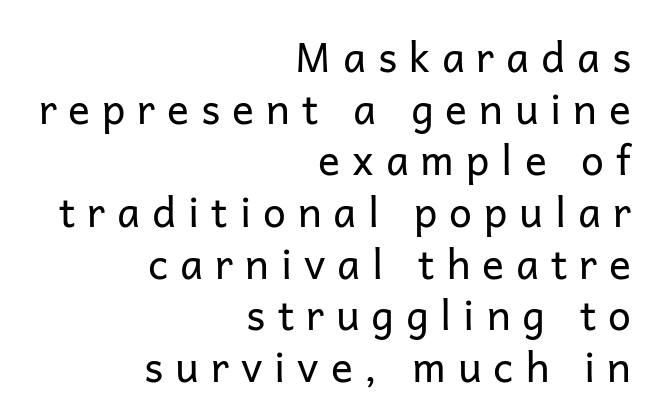
{"serif": "no", "italic": "no", "bold": "no", "weight": "regular", "width": "normal", "stroke_contrast": "low", "x_height": "medium", "monospaced": "no", "underline": "no", "align": "right", "line_spacing": "normal", "line_spacing_ratio": 1.26, "letter_spacing": "wide", "letter_spacing_em": 0.29, "glyph_px": 41}
